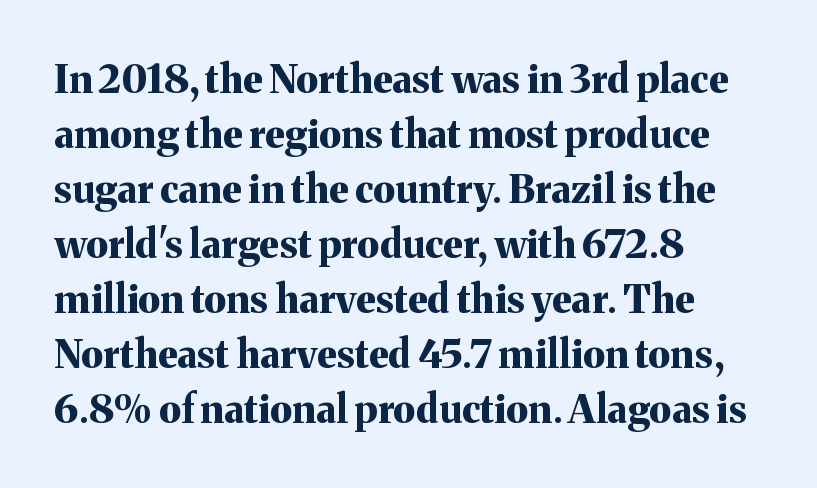
Note: serifs present on the glyphs. Does the copy run flush right? No — it runs flush left. The tracking reads as untouched default to a designer's eye. Varying glyph widths throughout — classic text-font behaviour. The sample has been set heavy, in full bold. The passage shown stacks its lines at a standard gap.
